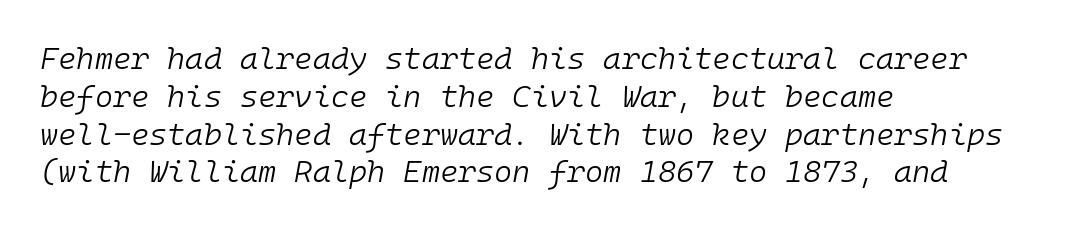
This rendering uses left alignment, leaving the right contour irregular. Style check: oblique. The letterforms sit at book weight or below. Fixed-width glyphs throughout — classic coding-font behaviour. The string is rendered with underlining switched off. Observe the ordinary spacing: letters are neighbours, not strangers.
